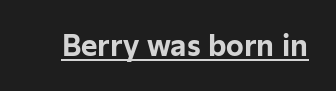
The image shows 28 px bold sans-serif type, upright; set normal letter spacing, underlined; low stroke contrast and a medium x-height.
